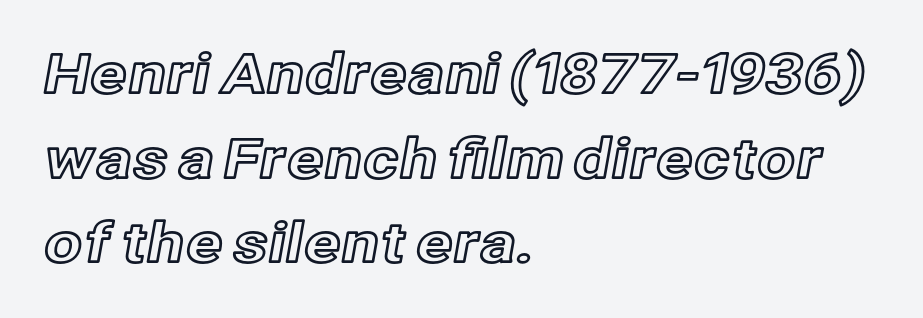
Caption: standard tracking, unaltered. Typeset ragged right — the left edge is the straight one. If you measured baseline to baseline, you'd find a middling distance.
